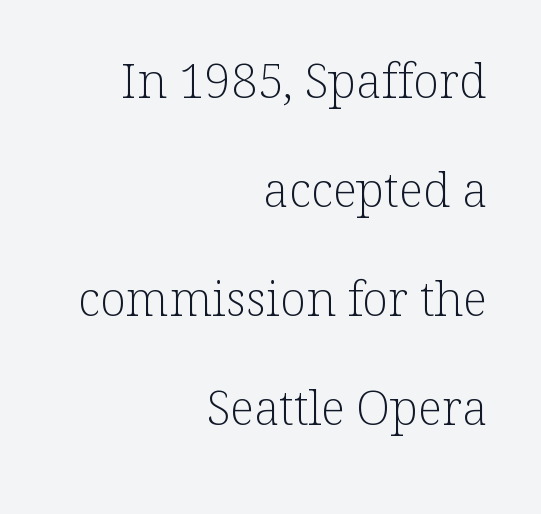
Typeset ragged left — the right edge is the straight one. In terms of leading, this rendering errs on the spacious side. Characters follow at the spacing the type designer built in. Each letter's strokes conclude with small projecting serifs. This sample has the flowing, uneven cadence of proportional lettering.
